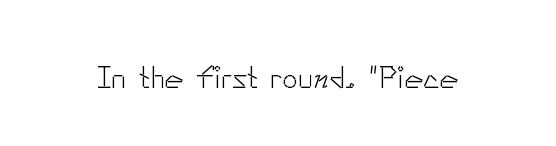
{"serif": "no", "italic": "no", "bold": "no", "weight": "light", "width": "normal", "stroke_contrast": "low", "x_height": "small", "monospaced": "no", "underline": "no", "letter_spacing": "normal", "letter_spacing_em": 0.0, "glyph_px": 32}
